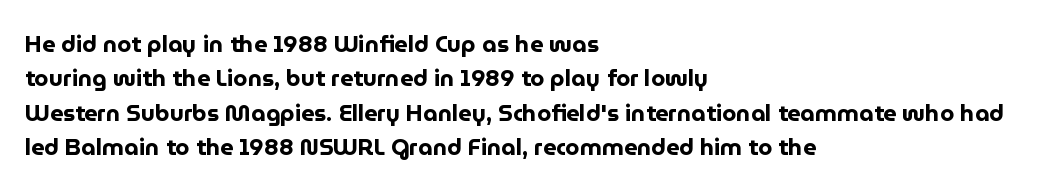
The space directly below the letters is spotless. Interline gaps are of average width in this sample. Ascenders rise straight up at ninety degrees. The rendering anchors every line to the left-hand side. The horizontal fit of the characters is conventional and even. The sample has been set heavy, in full bold.
